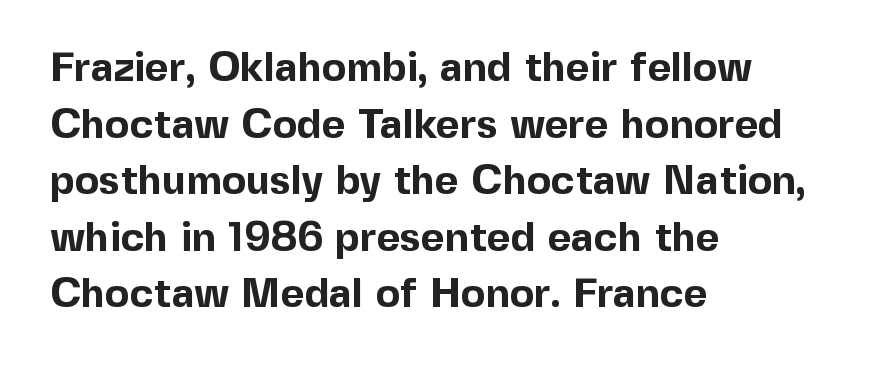
The image shows 41 px bold sans-serif type, upright; set left-aligned, normal line spacing (1.38x), normal letter spacing, not underlined; a medium x-height.
